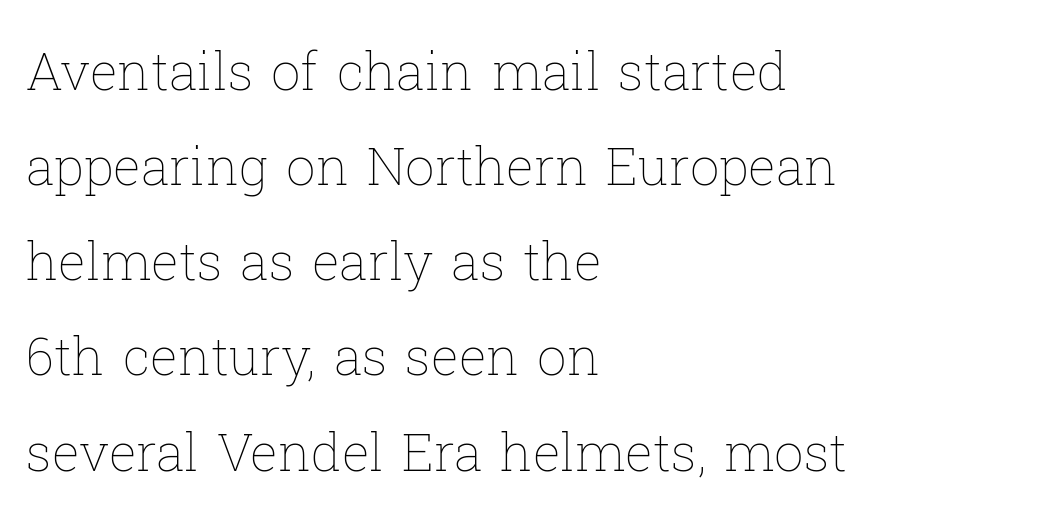
The specimen reads as upright at a glance. Inter-character spacing is left at the font's built-in metrics. The rag falls on the right side of this text block. Is the stroke heavy? The answer is a plain regular-or-lighter.
